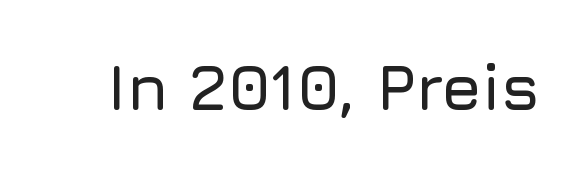
The passage shown is typed in a proportional face where columns would drift. Do the letters lean? They stand straight. Each row of text sits above clean, open space. Each word holds together tightly as a unit, with standard inter-letter gaps. This rendering employs a face without finishing strokes, i.e., a sans-serif.
